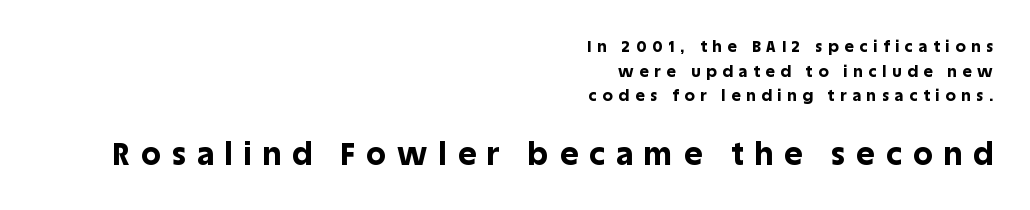
Q: Is the text bold? A: Yes.
Q: Is the text italic (slanted)? A: No, it is upright.
Q: Is the typeface a serif or a sans-serif typeface? A: Sans-serif.
Q: Is the text underlined? A: No.
Q: How is the paragraph aligned? A: Right-aligned.
Q: Is the spacing between letters normal or unusually wide? A: Unusually wide.
Q: Is the spacing between lines tight, normal or loose? A: Normal.
Q: Which block of text is set in a larger size, the first (top) or the second (bottom)? A: The second (bottom) one.
Q: Width (condensed, normal, or wide)? A: Normal.
Q: x-height? A: Large.
Q: Monospaced? A: No.
